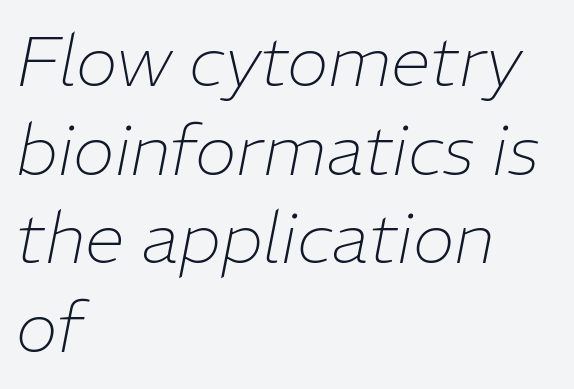
{"italic": "yes", "lean": "right", "slant_degrees": 11, "bold": "no", "weight": "thin", "width": "normal", "stroke_contrast": "low", "x_height": "medium", "monospaced": "no", "underline": "no", "align": "left", "line_spacing": "normal", "line_spacing_ratio": 1.25, "letter_spacing": "normal", "letter_spacing_em": 0.0, "glyph_px": 71}
